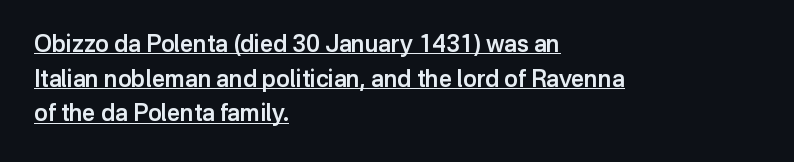
Upright lettering throughout. You could call the tracking neutral — neither tight nor loose. Every letter is mildly thick-stroked: semibold rather than bold. Quick note: interline space is typical. Teacher's note: observe the even left margin — that is flush-left alignment. What decoration does the sample have? An underline.
